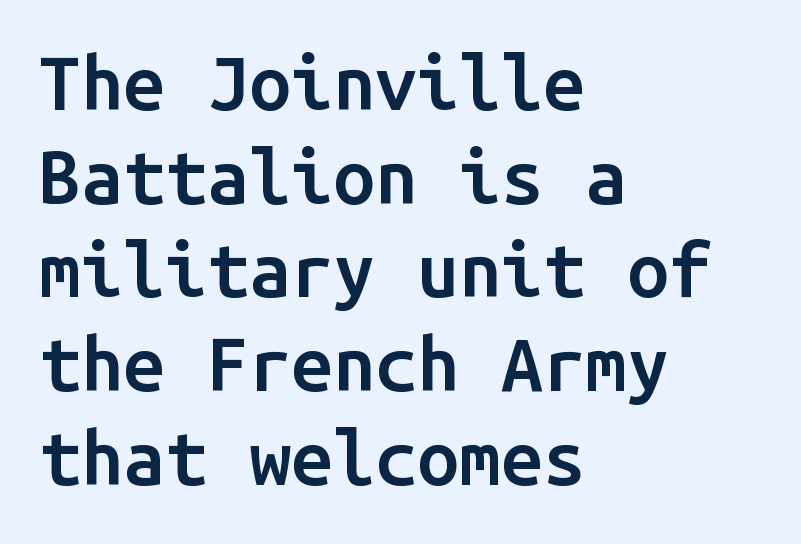
Heft: intermediate — a semibold. Stroke terminals: plain, sans-serif. Beneath every word, the page is bare. When letters stand straight like this, we call the style roman or upright.
